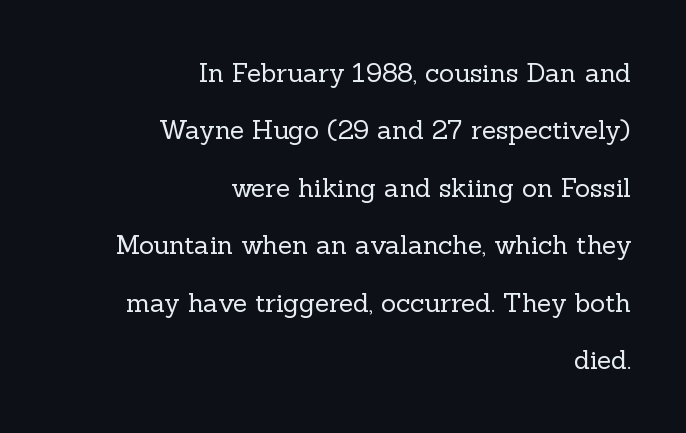
Q: Is the text bold? A: No.
Q: Is the text italic (slanted)? A: No, it is upright.
Q: Is the text underlined? A: No.
Q: How is the paragraph aligned? A: Right-aligned.
Q: Is the spacing between letters normal or unusually wide? A: Normal.
Q: Is the spacing between lines tight, normal or loose? A: Loose.
